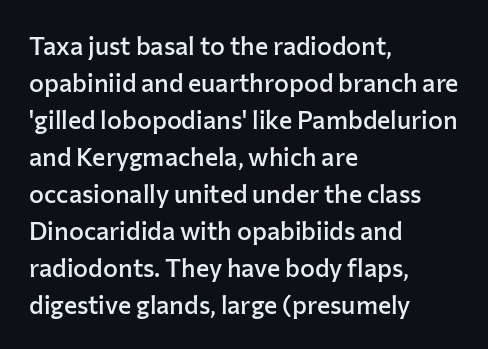
Posture: upright roman. The string is rendered with underlining switched off. Layout note: lines flush left. The line texture is even and compact thanks to regular tracking.
